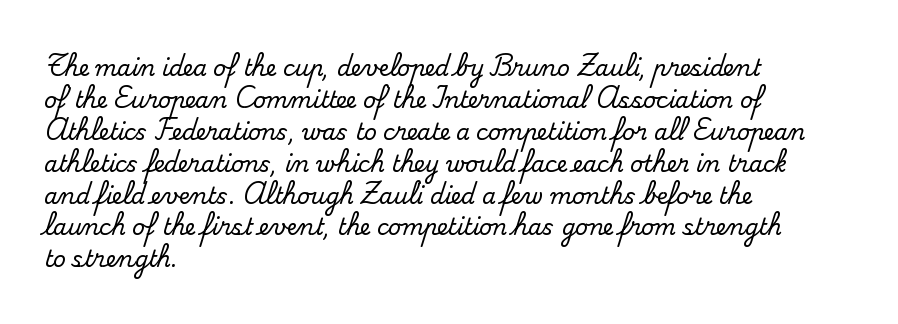
Q: Is the text italic (slanted)? A: Yes.
Q: Is the text underlined? A: No.
Q: How is the paragraph aligned? A: Left-aligned.
Q: Is the spacing between letters normal or unusually wide? A: Normal.
Q: Is the spacing between lines tight, normal or loose? A: Normal.
